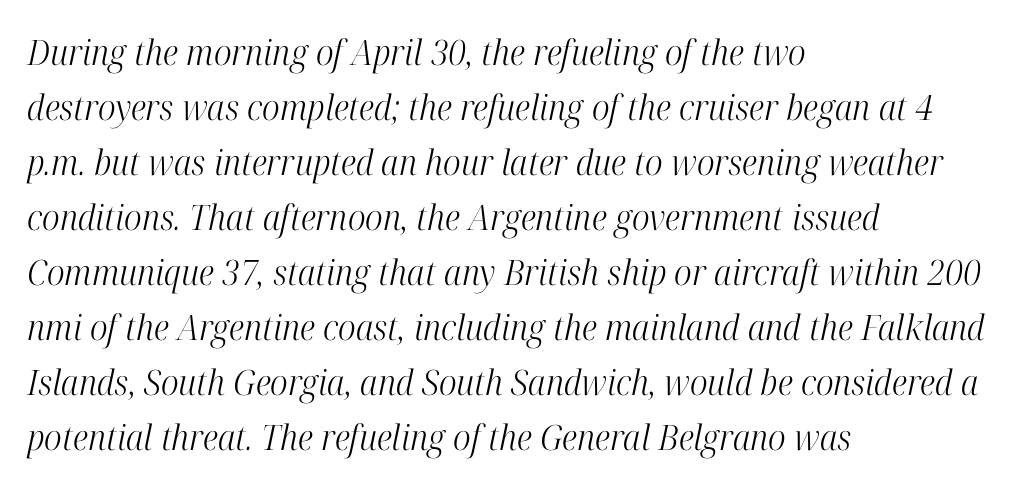
Q: Is the text bold? A: No.
Q: Is the text italic (slanted)? A: Yes, it leans right by about 12 degrees.
Q: Is the typeface a serif or a sans-serif typeface? A: Serif.
Q: Is the text underlined? A: No.
Q: How is the paragraph aligned? A: Left-aligned.
Q: Is the spacing between letters normal or unusually wide? A: Normal.
Q: Is the spacing between lines tight, normal or loose? A: Normal.
Q: Width (condensed, normal, or wide)? A: Condensed.
Q: Stroke contrast? A: High.
Q: x-height? A: Medium.
Q: Monospaced? A: No.
